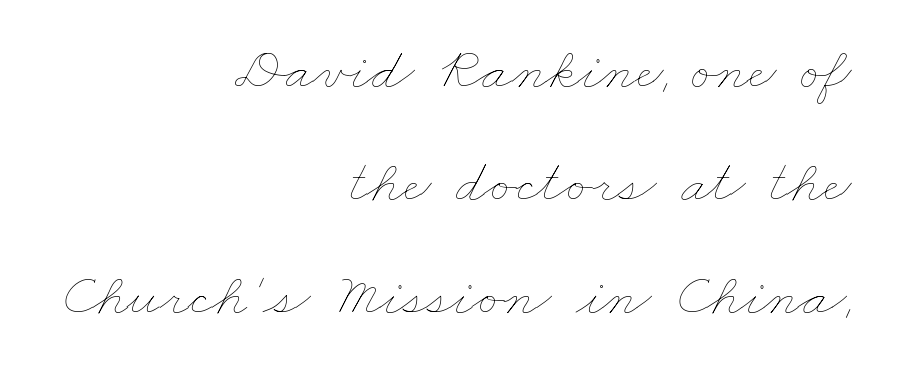
The image shows 61 px thin, wide type; set right-aligned, line spacing 1.85x, normal letter spacing, not underlined; low stroke contrast and a small x-height.
